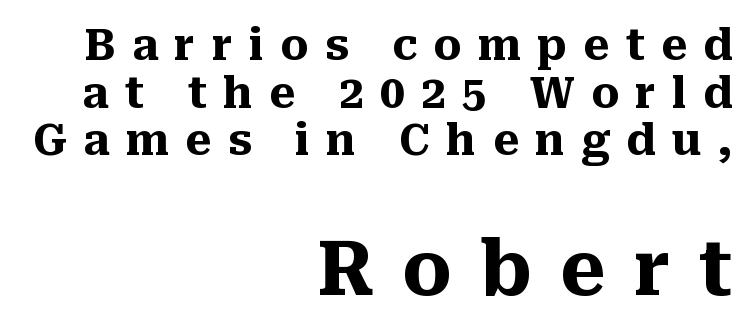
Q: Is the text bold? A: Yes.
Q: Is the text italic (slanted)? A: No, it is upright.
Q: Is the typeface a serif or a sans-serif typeface? A: Serif.
Q: Is the text underlined? A: No.
Q: How is the paragraph aligned? A: Right-aligned.
Q: Is the spacing between letters normal or unusually wide? A: Unusually wide.
Q: Is the spacing between lines tight, normal or loose? A: Tight.
Q: Which block of text is set in a larger size, the first (top) or the second (bottom)? A: The second (bottom) one.
Q: Width (condensed, normal, or wide)? A: Normal.
Q: Stroke contrast? A: Medium.
Q: x-height? A: Medium.
Q: Monospaced? A: No.
